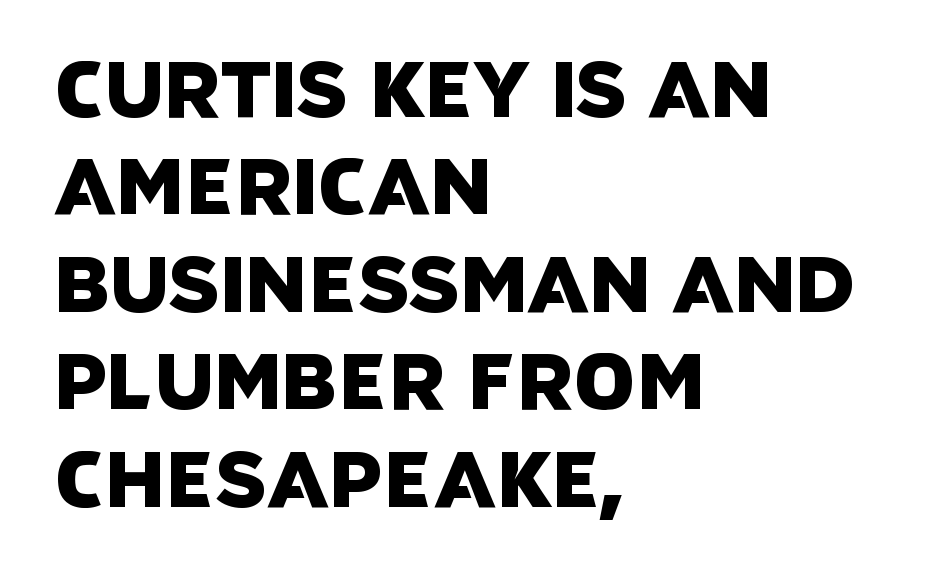
{"serif": "no", "width": "normal", "stroke_contrast": "low", "x_height": "large", "monospaced": "no", "underline": "no", "align": "left", "line_spacing": "normal", "line_spacing_ratio": 1.25, "letter_spacing": "normal", "letter_spacing_em": 0.0, "glyph_px": 78}
